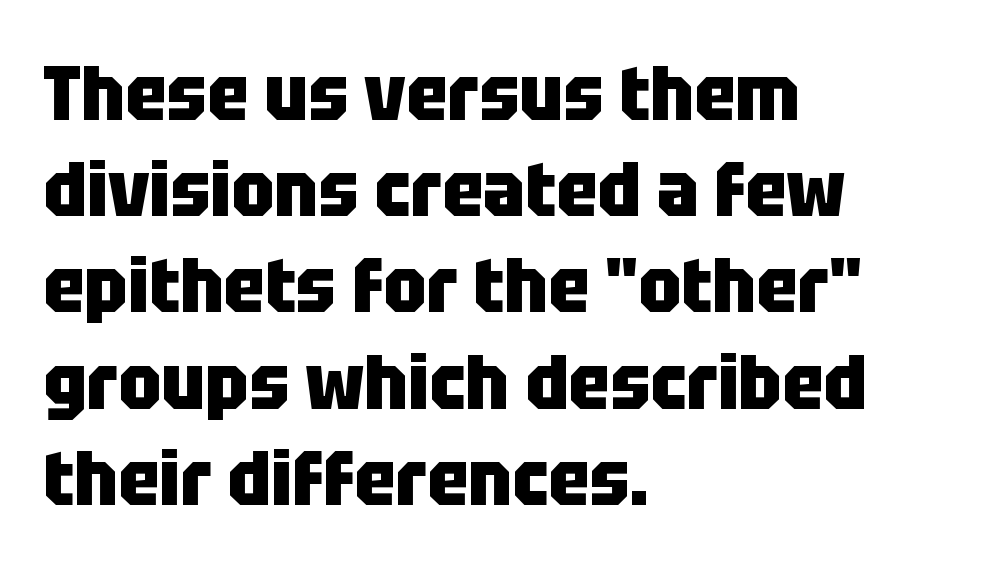
Q: Is the text bold? A: Yes.
Q: Is the text italic (slanted)? A: No, it is upright.
Q: Is the typeface a serif or a sans-serif typeface? A: Sans-serif.
Q: Is the text underlined? A: No.
Q: How is the paragraph aligned? A: Left-aligned.
Q: Is the spacing between letters normal or unusually wide? A: Normal.
Q: Is the spacing between lines tight, normal or loose? A: Normal.
Q: Width (condensed, normal, or wide)? A: Condensed.
Q: Stroke contrast? A: Low.
Q: x-height? A: Large.
Q: Monospaced? A: No.
